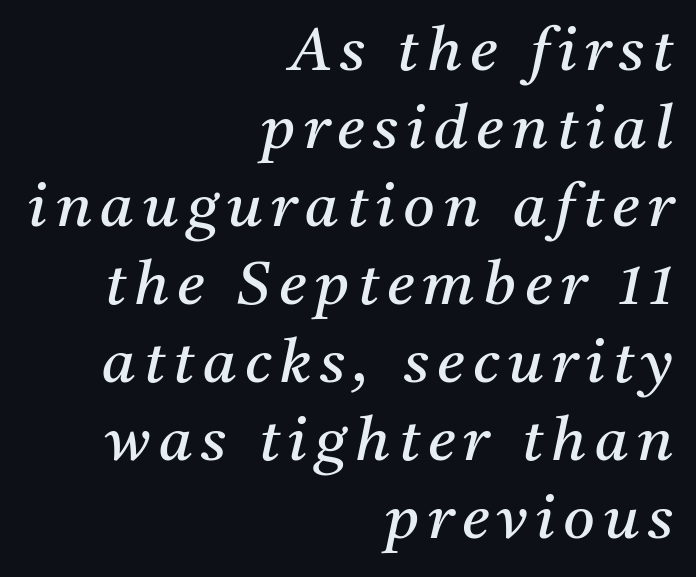
The image shows 61 px regular-weight serif type, italic (leaning right); set right-aligned, normal line spacing (1.28x), not underlined; medium stroke contrast and a medium x-height.
